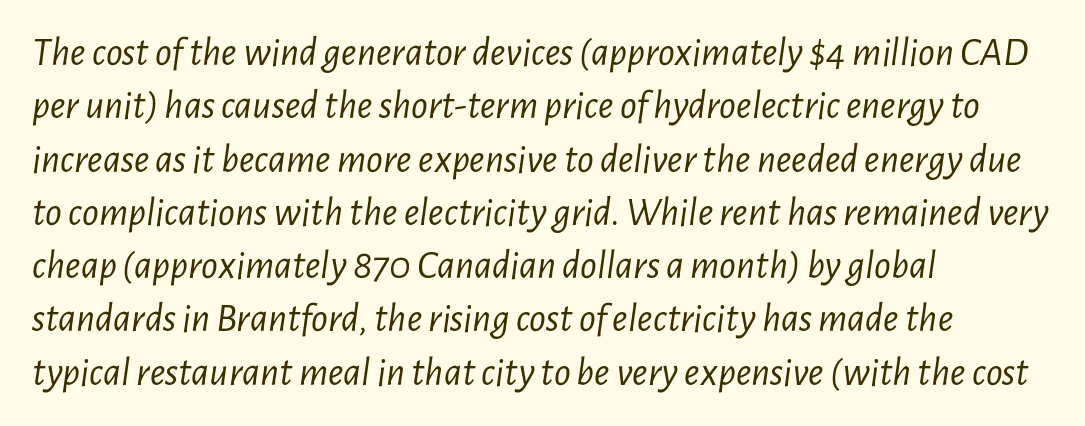
The image shows 41 px light, condensed type, italic (leaning right); set left-aligned, normal line spacing (1.3x), normal letter spacing, not underlined; low stroke contrast and a medium x-height.
